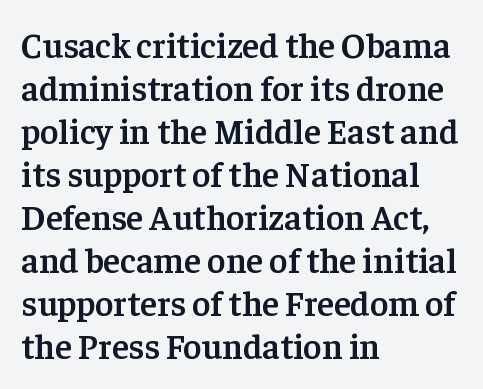
{"serif": "yes", "italic": "no", "bold": "semi", "weight": "semibold", "width": "normal", "stroke_contrast": "low", "x_height": "medium", "monospaced": "no", "underline": "no", "align": "left", "line_spacing_ratio": 1.23, "letter_spacing": "normal", "letter_spacing_em": 0.0, "glyph_px": 35}
